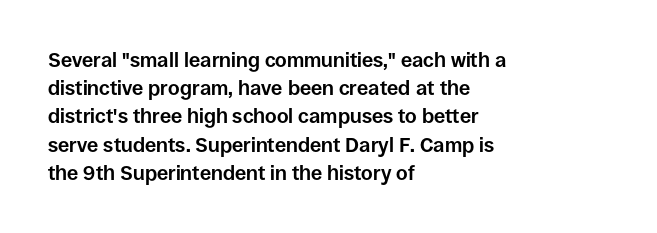
The image shows 20 px bold type, upright; set left-aligned, normal line spacing (1.41x), normal letter spacing, not underlined.
